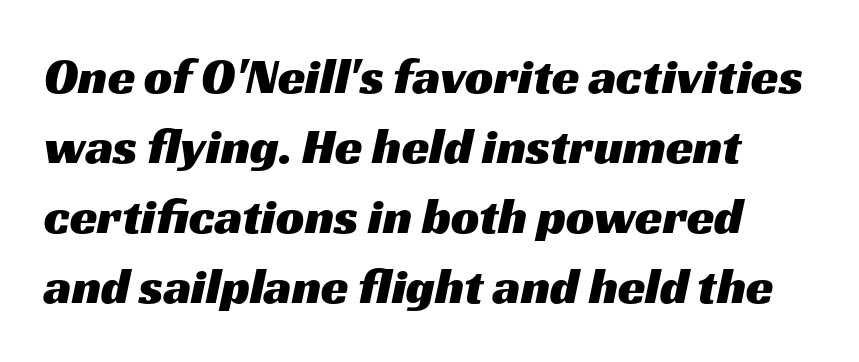
The image shows 50 px wide sans-serif type; set normal line spacing (1.4x), normal letter spacing, not underlined; medium stroke contrast and a medium x-height.
